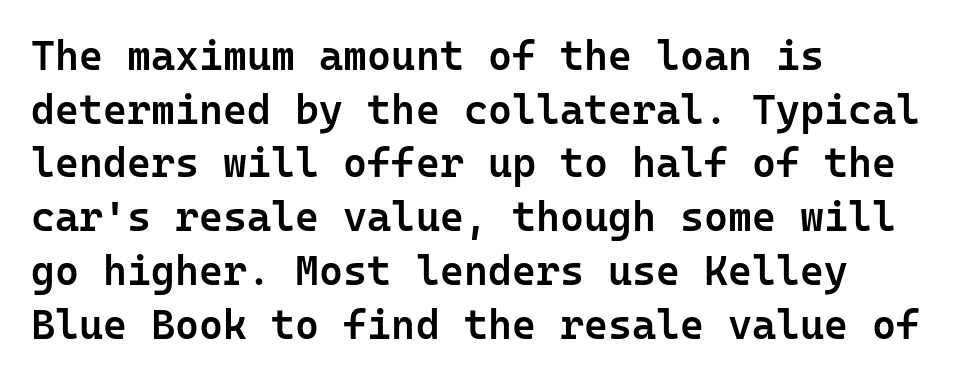
The image shows 41 px semibold sans-serif type, upright, monospaced; set left-aligned, normal line spacing (1.31x), normal letter spacing, not underlined; low stroke contrast and a medium x-height.
